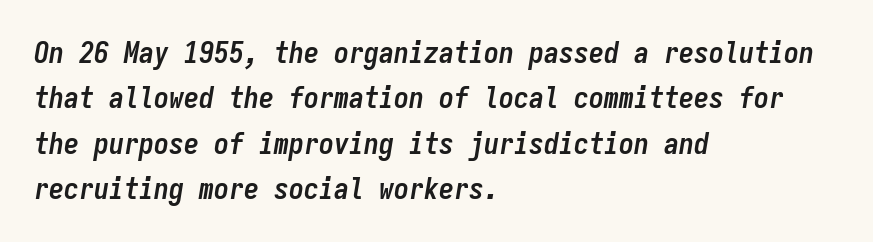
{"italic": "yes", "lean": "right", "slant_degrees": 9, "bold": "yes", "weight": "semibold", "width": "condensed", "stroke_contrast": "low", "x_height": "medium", "monospaced": "yes", "underline": "no", "align": "left", "line_spacing": "normal", "line_spacing_ratio": 1.51, "letter_spacing": "normal", "letter_spacing_em": 0.0, "glyph_px": 30}
